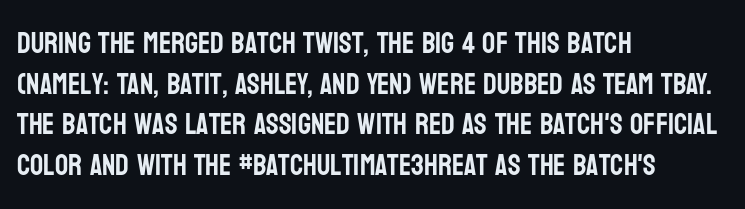
{"serif": "no", "italic": "no", "width": "condensed", "stroke_contrast": "low", "x_height": "large", "monospaced": "no", "underline": "no", "align": "left", "line_spacing": "normal", "line_spacing_ratio": 1.4, "letter_spacing": "normal", "letter_spacing_em": 0.0, "glyph_px": 29}
